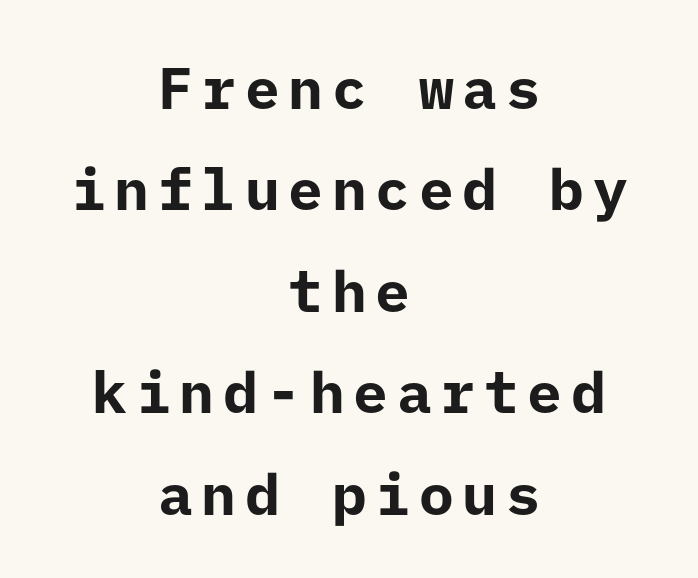
Compared with an ordinary text face, these strokes are far heavier — a full bold. Does the type have serifs? No, each stem ends abruptly. If you folded the block vertically in half, each line would mirror itself in length. This is the regular roman posture of the typeface.
